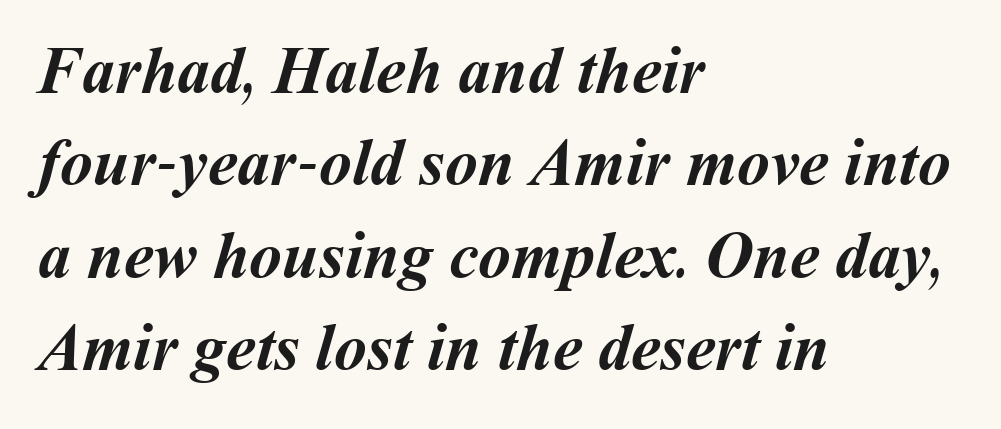
A typesetter would call this proportional, since set widths differ per character. Beneath every word, the page is bare. Every letter is thick-stroked: bold, no question. The lines in this sample share a left origin and differ only in where they stop.
